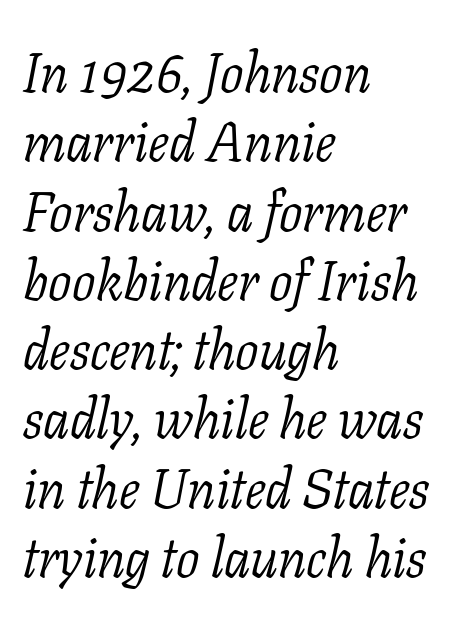
The image shows 55 px light serif type, italic (leaning right); set left-aligned, normal line spacing (1.26x), normal letter spacing, not underlined; low stroke contrast and a medium x-height.
